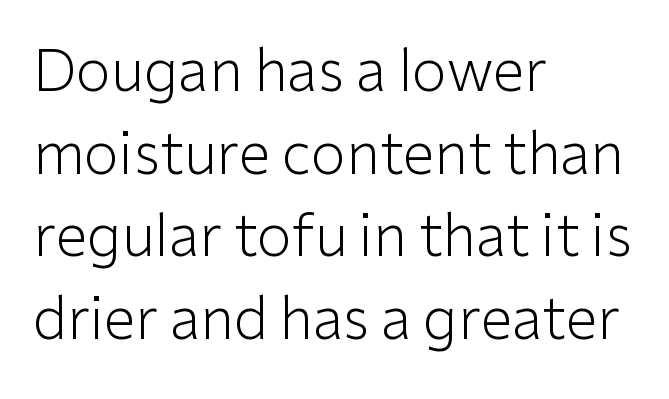
The image shows 57 px light sans-serif type, upright; set left-aligned, normal line spacing (1.45x), normal letter spacing, not underlined; low stroke contrast and a medium x-height.
